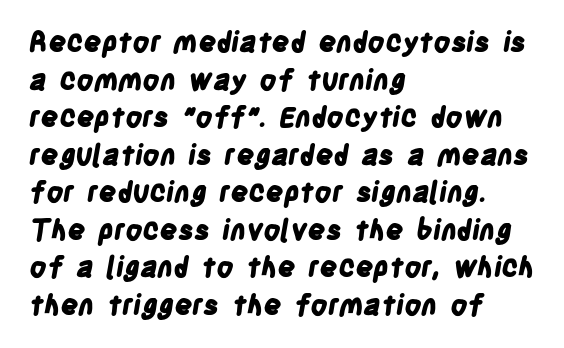
{"serif": "no", "bold": "yes", "weight": "bold", "width": "condensed", "stroke_contrast": "low", "x_height": "large", "monospaced": "no", "underline": "no", "align": "left", "line_spacing": "normal", "line_spacing_ratio": 1.34, "letter_spacing": "normal", "letter_spacing_em": 0.0, "glyph_px": 28}
